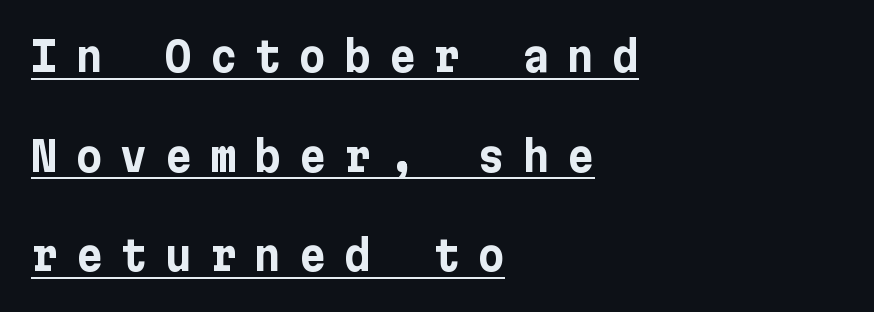
{"serif": "no", "italic": "no", "bold": "yes", "weight": "bold", "width": "normal", "stroke_contrast": "low", "x_height": "medium", "underline": "yes", "align": "left", "line_spacing": "loose", "line_spacing_ratio": 2.43, "letter_spacing": "wide", "letter_spacing_em": 0.44, "glyph_px": 41}
